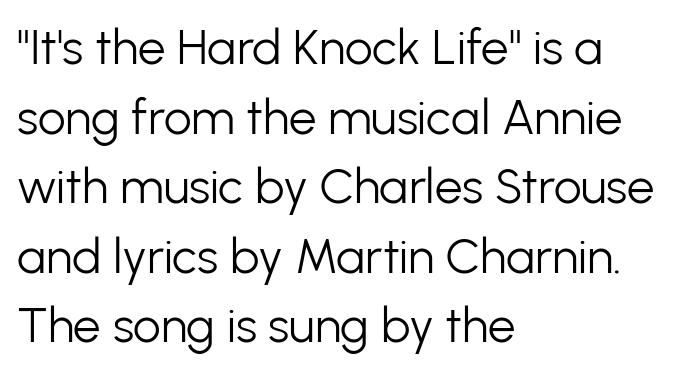
{"serif": "no", "italic": "no", "bold": "no", "weight": "light", "width": "normal", "stroke_contrast": "low", "x_height": "medium", "monospaced": "no", "underline": "no", "align": "left", "line_spacing": "normal", "line_spacing_ratio": 1.42, "letter_spacing": "normal", "letter_spacing_em": 0.0, "glyph_px": 49}
